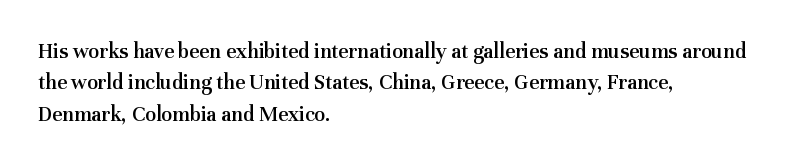
The image shows 22 px text type, upright; set left-aligned, normal line spacing (1.43x), normal letter spacing, not underlined.
